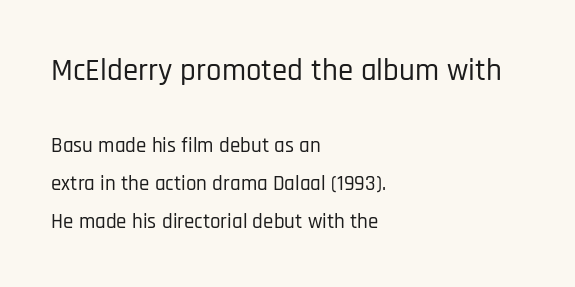
The image shows 31 px condensed sans-serif type, upright; set left-aligned, line spacing 1.81x, normal letter spacing, not underlined; the first (top) block is 1.48x larger; low stroke contrast and a large x-height.
